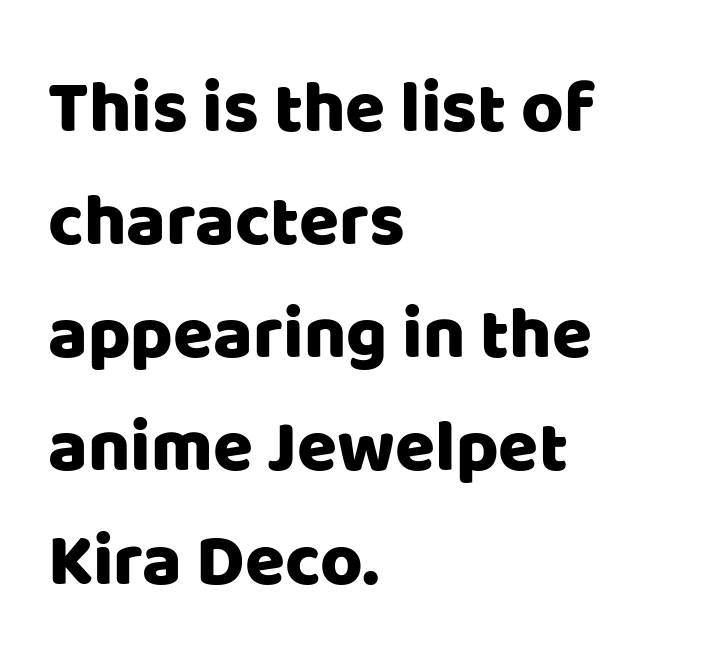
{"serif": "no", "italic": "no", "width": "normal", "stroke_contrast": "low", "x_height": "large", "monospaced": "no", "underline": "no", "align": "left", "line_spacing": "normal", "line_spacing_ratio": 1.55, "letter_spacing": "normal", "letter_spacing_em": 0.0, "glyph_px": 73}
